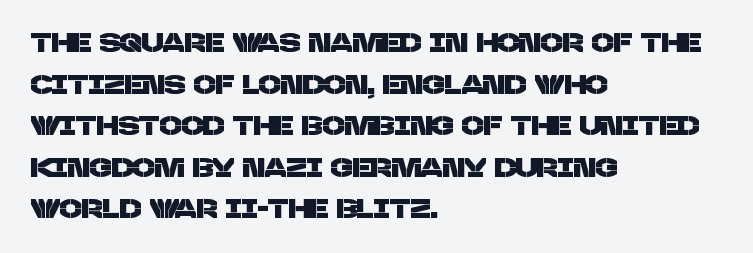
{"underline": "no", "align": "left", "line_spacing": "normal", "line_spacing_ratio": 1.6, "letter_spacing": "normal", "letter_spacing_em": 0.0, "glyph_px": 26}
